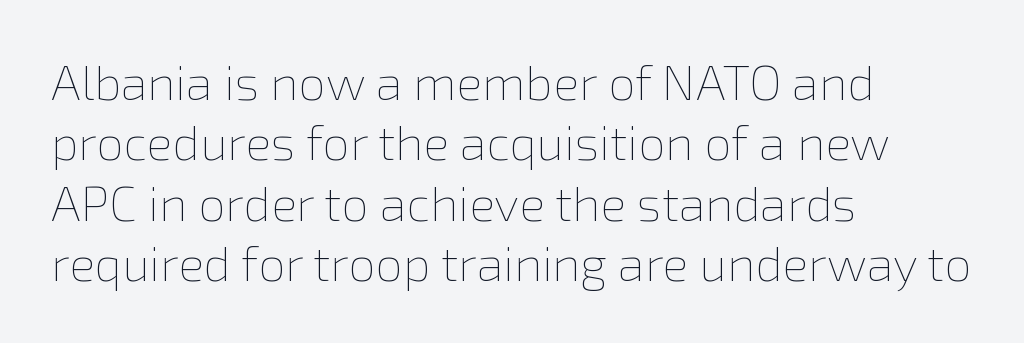
Every row of glyphs begins at an identical x-position on the left. On a weight scale, this lands at 450 or below. You could not count columns in this text — the font is proportionally spaced. Designer's note — italics off, roman on.
